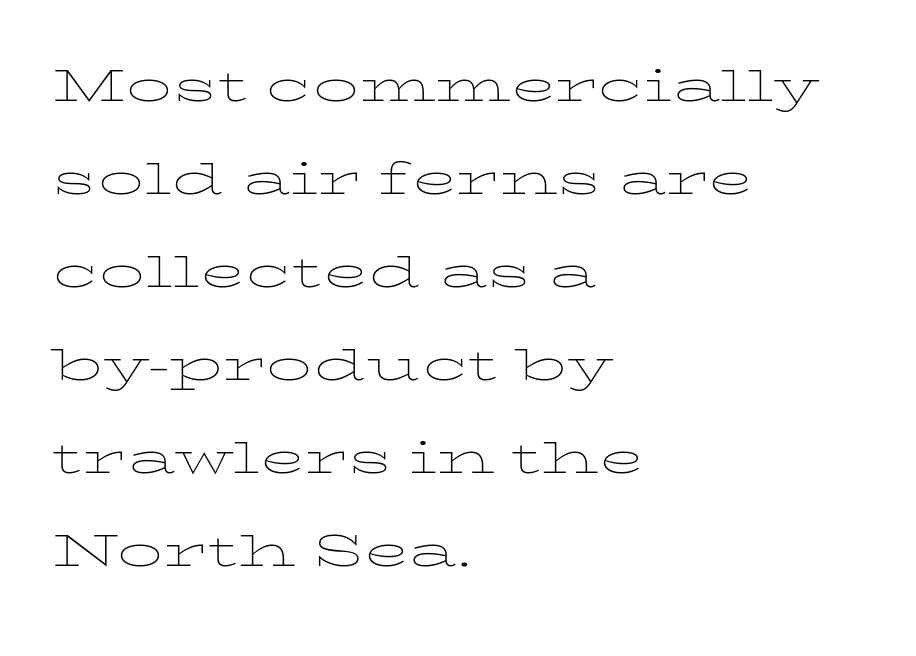
The image shows 60 px thin, wide type, upright; set left-aligned, normal line spacing (1.55x), normal letter spacing, not underlined; low stroke contrast and a medium x-height.
